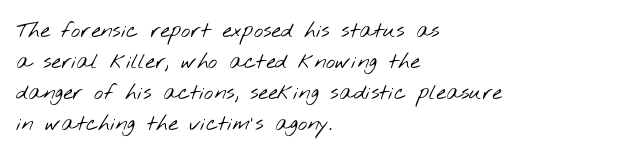
{"bold": "no", "underline": "no", "align": "left", "line_spacing": "normal", "line_spacing_ratio": 1.41, "letter_spacing": "normal", "letter_spacing_em": 0.0, "glyph_px": 22}
